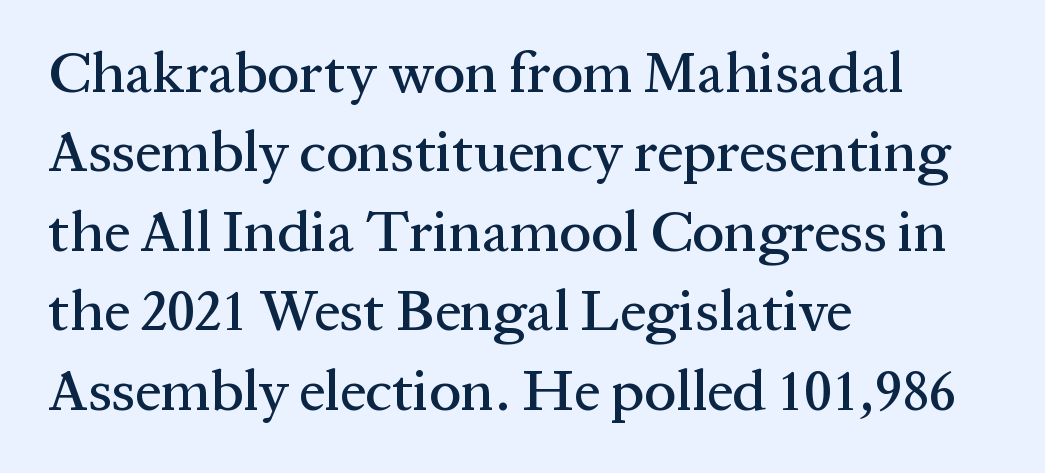
Q: Is the text italic (slanted)? A: No, it is upright.
Q: Is the typeface a serif or a sans-serif typeface? A: Serif.
Q: Is the text underlined? A: No.
Q: How is the paragraph aligned? A: Left-aligned.
Q: Is the spacing between letters normal or unusually wide? A: Normal.
Q: Is the spacing between lines tight, normal or loose? A: Normal.
Q: Width (condensed, normal, or wide)? A: Normal.
Q: Stroke contrast? A: Medium.
Q: x-height? A: Medium.
Q: Monospaced? A: No.
